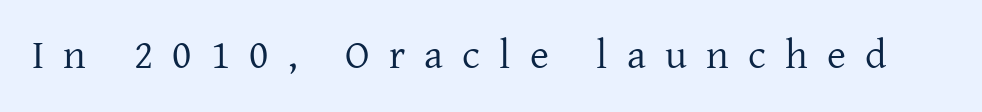
{"serif": "yes", "italic": "no", "bold": "no", "weight": "regular", "width": "normal", "stroke_contrast": "low", "x_height": "medium", "monospaced": "no", "underline": "no", "letter_spacing": "wide", "letter_spacing_em": 0.47, "glyph_px": 41}
